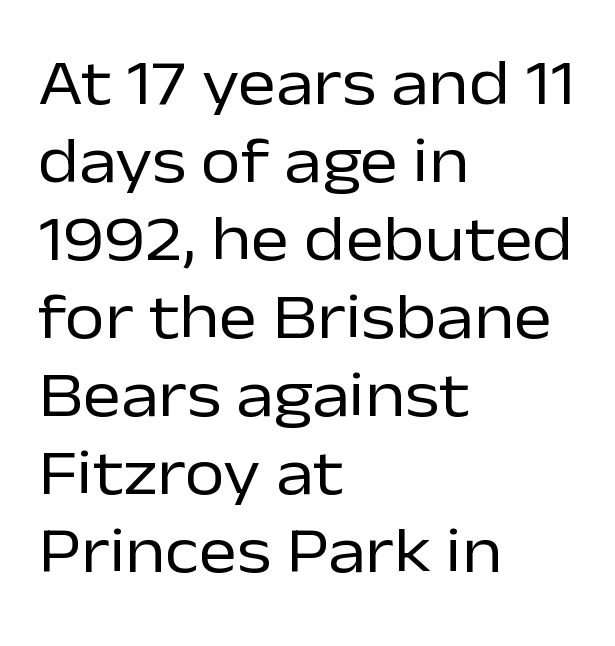
The image shows 65 px regular-weight sans-serif type, upright; set left-aligned, line spacing 1.2x, normal letter spacing, not underlined; low stroke contrast and a medium x-height.
